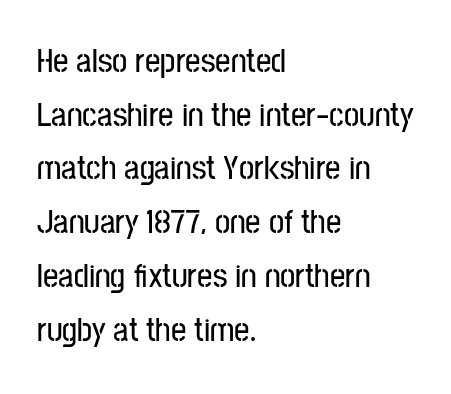
The image shows 34 px condensed sans-serif type, upright; set left-aligned, normal line spacing (1.58x), normal letter spacing, not underlined; low stroke contrast and a medium x-height.
